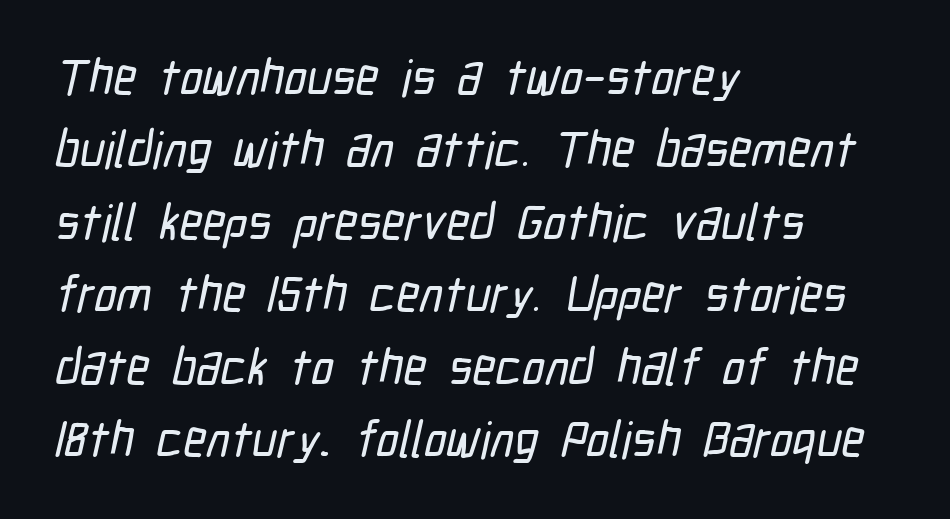
{"serif": "no", "width": "condensed", "stroke_contrast": "low", "x_height": "medium", "monospaced": "no", "underline": "no", "align": "left", "line_spacing": "normal", "line_spacing_ratio": 1.45, "letter_spacing": "normal", "letter_spacing_em": 0.0, "glyph_px": 50}
